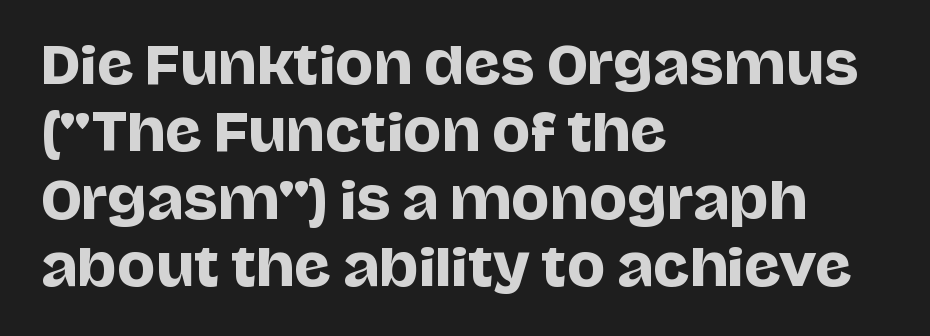
The image shows 51 px sans-serif type, upright; set left-aligned, normal line spacing (1.32x), normal letter spacing, not underlined; low stroke contrast and a large x-height.
